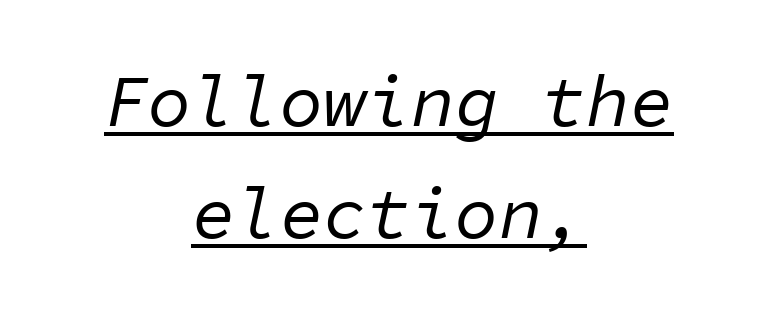
{"italic": "yes", "lean": "right", "slant_degrees": 11, "bold": "no", "weight": "regular", "width": "normal", "stroke_contrast": "low", "x_height": "medium", "monospaced": "yes", "underline": "yes", "align": "center", "line_spacing": "normal", "line_spacing_ratio": 1.54, "letter_spacing": "normal", "letter_spacing_em": 0.0, "glyph_px": 73}
